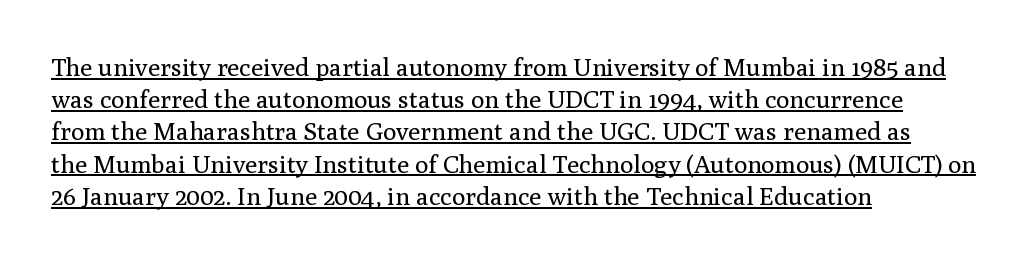
Q: Is the text bold? A: No.
Q: Is the text italic (slanted)? A: No, it is upright.
Q: Is the text underlined? A: Yes.
Q: How is the paragraph aligned? A: Left-aligned.
Q: Is the spacing between letters normal or unusually wide? A: Normal.
Q: Is the spacing between lines tight, normal or loose? A: Normal.
